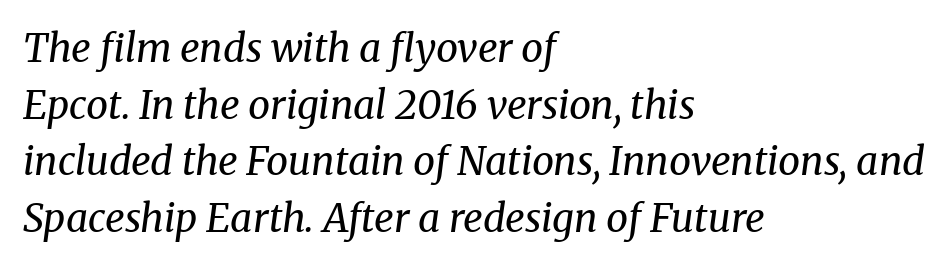
{"serif": "yes", "italic": "yes", "lean": "right", "slant_degrees": 8, "bold": "no", "weight": "regular", "width": "normal", "stroke_contrast": "medium", "x_height": "medium", "monospaced": "no", "underline": "no", "align": "left", "line_spacing": "normal", "line_spacing_ratio": 1.45, "letter_spacing": "normal", "letter_spacing_em": 0.0, "glyph_px": 39}
